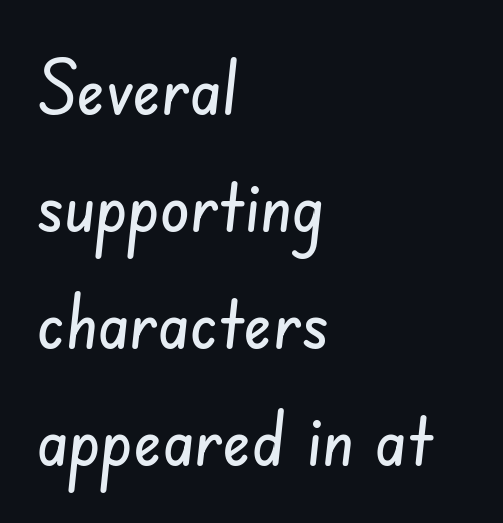
The specimen omits any rule beneath the text block's lines. Does the copy run flush right? No — it runs flush left. The rendering uses a moderate line-height, typical for paragraphs. The face used here is proportionally spaced, like ordinary book or web type.
